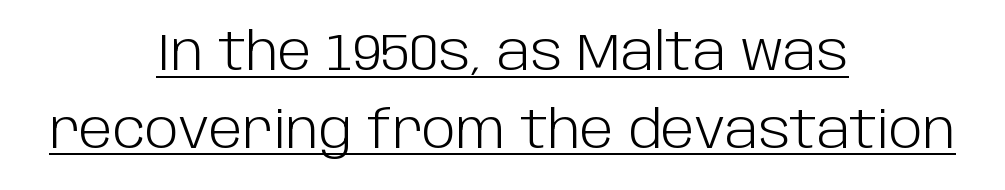
{"serif": "no", "italic": "no", "bold": "no", "weight": "light", "width": "normal", "stroke_contrast": "low", "x_height": "large", "monospaced": "no", "underline": "yes", "align": "center", "line_spacing": "normal", "line_spacing_ratio": 1.52, "letter_spacing": "normal", "letter_spacing_em": 0.0, "glyph_px": 51}
